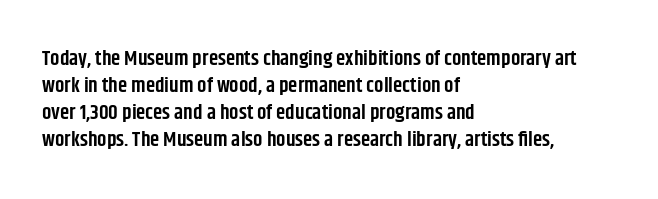
The image shows 21 px text type, upright; set left-aligned, normal line spacing (1.28x), normal letter spacing, not underlined.
